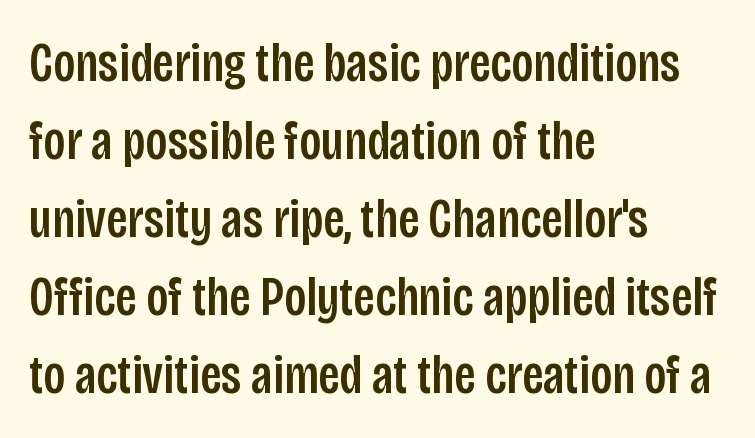
The image shows 55 px condensed sans-serif type, upright; set left-aligned, normal line spacing (1.42x), normal letter spacing, not underlined; low stroke contrast and a large x-height.
